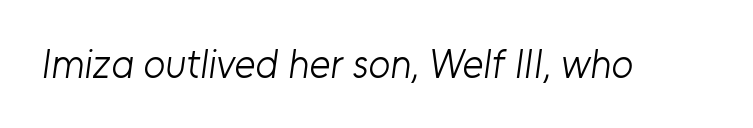
Tracking here is standard; glyphs follow each other at the usual distance. Nobody drew a line under any word here. Nope, no serifs anywhere on these letters. You could not count columns in this text — the font is proportionally spaced. The weight would be labelled regular, book, light, or lighter still.
